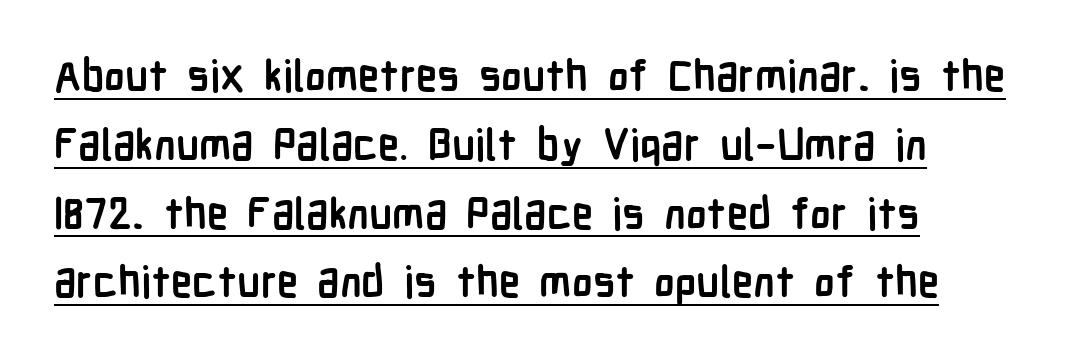
The glyphs in this specimen are sans serif. The designer left line spacing at the default. The characters look thick and weighty, a clear bold. You could call the tracking neutral — neither tight nor loose.
